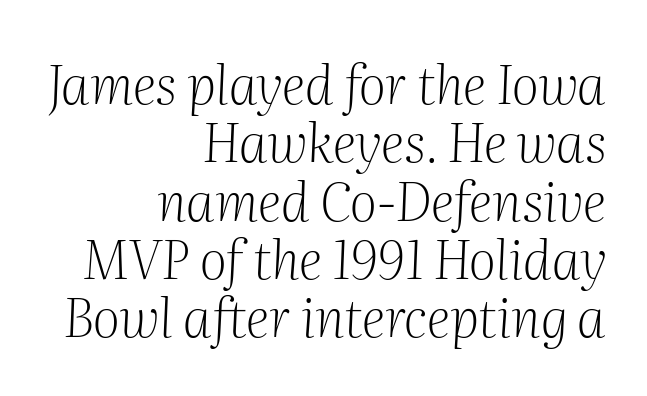
The image shows 53 px light serif type, italic (leaning right); set right-aligned, tight line spacing (1.1x), normal letter spacing, not underlined; medium stroke contrast and a medium x-height.
